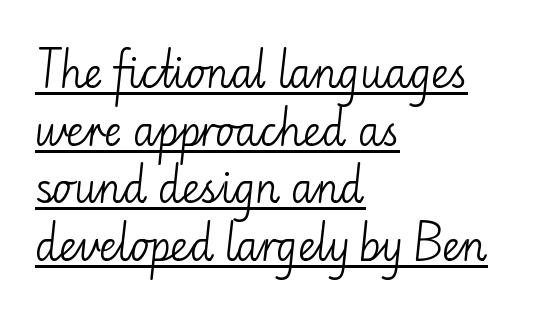
The image shows 40 px light sans-serif type; set left-aligned, normal line spacing (1.44x), normal letter spacing, underlined; low stroke contrast and a small x-height.
